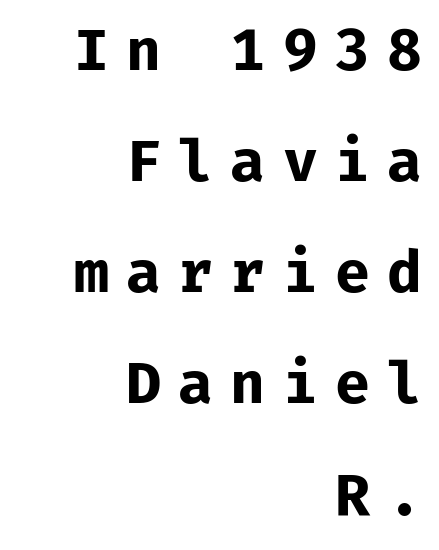
Heavy, bold letterforms. This sample uses an upright cut, with every glyph sitting square on the baseline. How would I describe the line gaps? Wide and relaxed. Substantial extra tracking has been applied to these lines. The passage shown is typeset with a sans-serif family. Decoration check: the copy has no underline.
